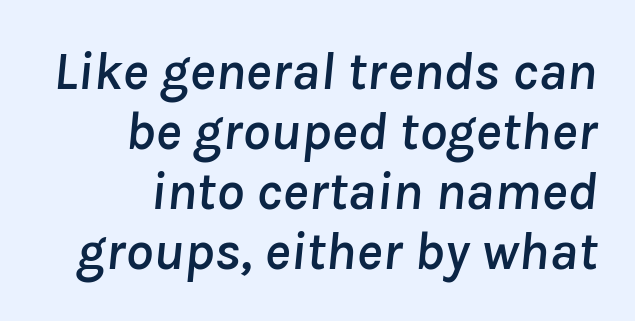
{"italic": "yes", "lean": "right", "slant_degrees": 8, "width": "normal", "stroke_contrast": "low", "x_height": "medium", "monospaced": "no", "underline": "no", "align": "right", "line_spacing": "tight", "line_spacing_ratio": 1.09, "letter_spacing": "normal", "letter_spacing_em": 0.0, "glyph_px": 55}
